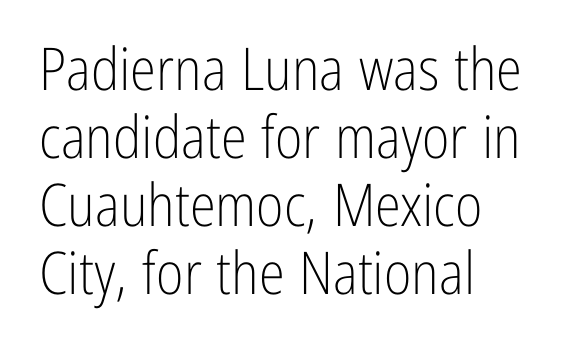
Q: Is the text bold? A: No.
Q: Is the text italic (slanted)? A: No, it is upright.
Q: Is the typeface a serif or a sans-serif typeface? A: Sans-serif.
Q: Is the text underlined? A: No.
Q: How is the paragraph aligned? A: Left-aligned.
Q: Is the spacing between letters normal or unusually wide? A: Normal.
Q: Is the spacing between lines tight, normal or loose? A: Tight.
Q: Width (condensed, normal, or wide)? A: Condensed.
Q: Stroke contrast? A: Low.
Q: x-height? A: Medium.
Q: Monospaced? A: No.
